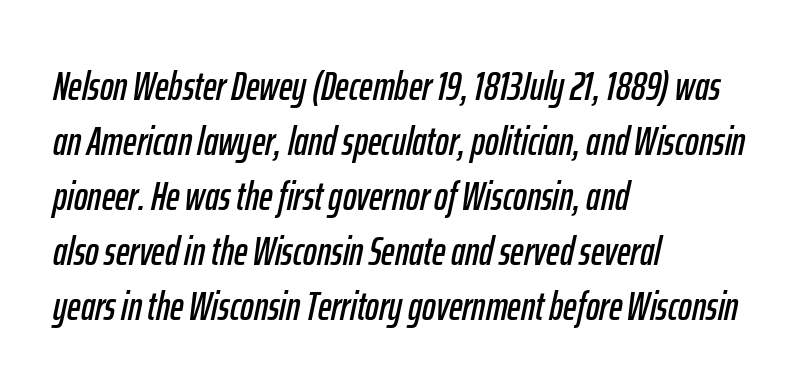
Q: Is the text italic (slanted)? A: Yes, it leans right by about 12 degrees.
Q: Is the text underlined? A: No.
Q: How is the paragraph aligned? A: Left-aligned.
Q: Is the spacing between letters normal or unusually wide? A: Normal.
Q: Is the spacing between lines tight, normal or loose? A: Normal.
Q: Width (condensed, normal, or wide)? A: Condensed.
Q: Stroke contrast? A: Low.
Q: x-height? A: Medium.
Q: Monospaced? A: No.
